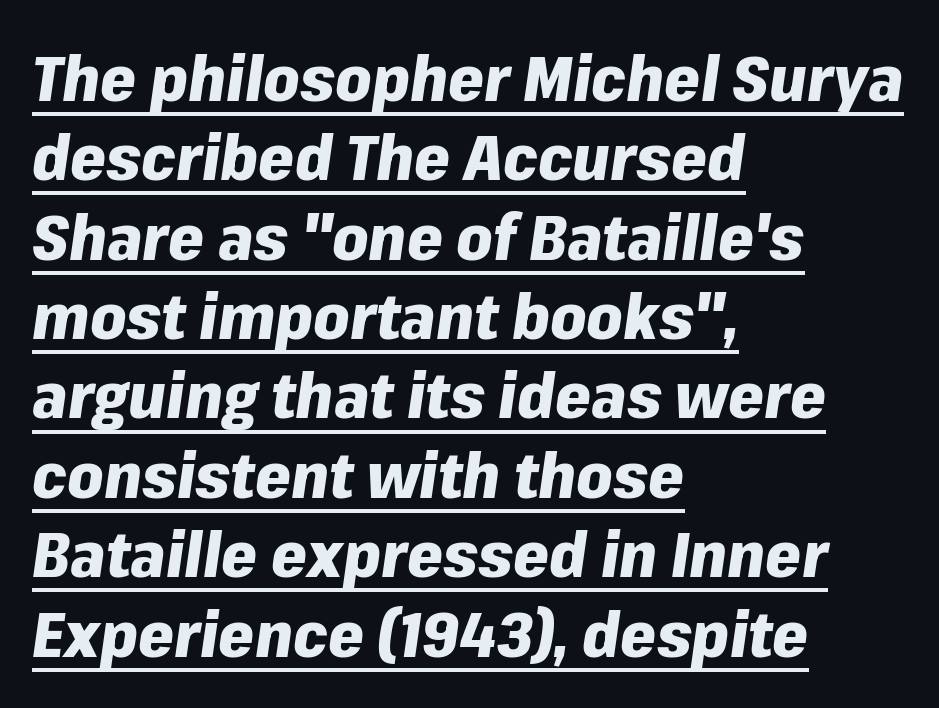
The image shows 64 px heavy type, italic (leaning right); set left-aligned, line spacing 1.24x, normal letter spacing, underlined; low stroke contrast and a medium x-height.
